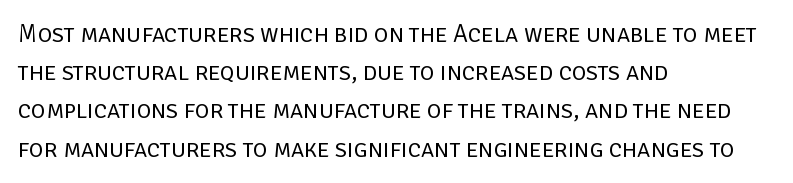
Q: Is the text bold? A: No.
Q: Is the text italic (slanted)? A: No, it is upright.
Q: Is the text underlined? A: No.
Q: How is the paragraph aligned? A: Left-aligned.
Q: Is the spacing between letters normal or unusually wide? A: Normal.
Q: Is the spacing between lines tight, normal or loose? A: Normal.
